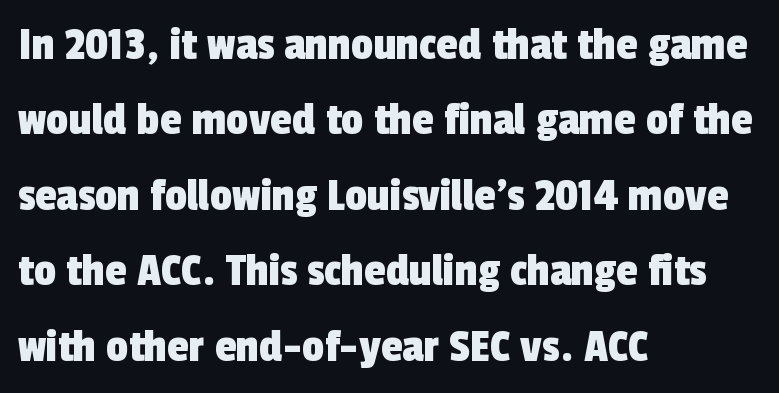
{"serif": "no", "width": "condensed", "x_height": "medium", "monospaced": "no", "underline": "no", "align": "left", "line_spacing": "normal", "line_spacing_ratio": 1.54, "letter_spacing": "normal", "letter_spacing_em": 0.0, "glyph_px": 49}
